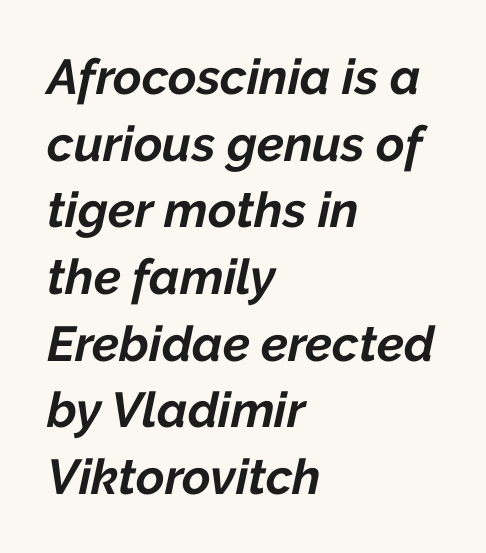
The image shows 49 px bold type, italic (leaning right); set left-aligned, normal line spacing (1.36x), normal letter spacing, not underlined; low stroke contrast and a medium x-height.
